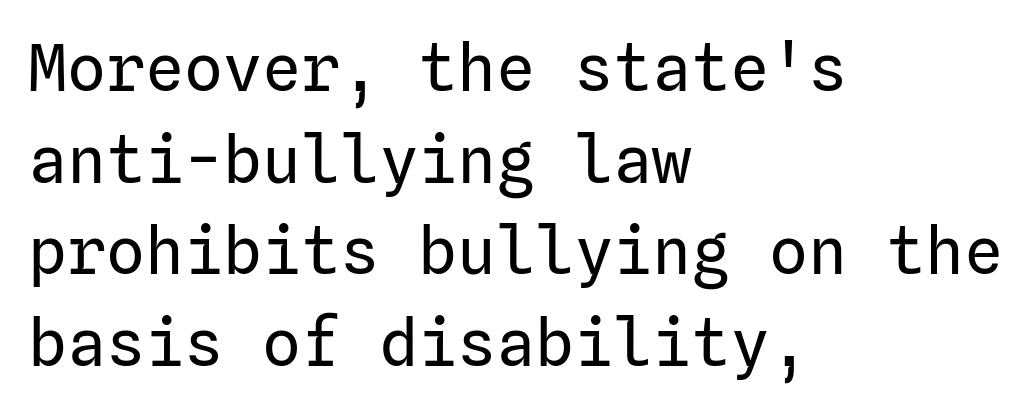
Q: Is the text bold? A: No.
Q: Is the text italic (slanted)? A: No, it is upright.
Q: Is the typeface a serif or a sans-serif typeface? A: Sans-serif.
Q: Is the text underlined? A: No.
Q: How is the paragraph aligned? A: Left-aligned.
Q: Is the spacing between letters normal or unusually wide? A: Normal.
Q: Is the spacing between lines tight, normal or loose? A: Normal.
Q: Width (condensed, normal, or wide)? A: Normal.
Q: Stroke contrast? A: Low.
Q: x-height? A: Medium.
